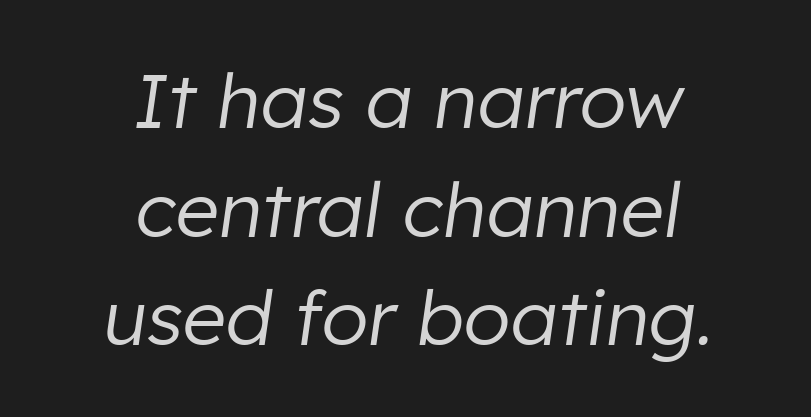
Q: Is the text bold? A: No.
Q: Is the text italic (slanted)? A: Yes, it leans right by about 8 degrees.
Q: Is the text underlined? A: No.
Q: How is the paragraph aligned? A: Centered.
Q: Is the spacing between letters normal or unusually wide? A: Normal.
Q: Is the spacing between lines tight, normal or loose? A: Normal.
Q: Width (condensed, normal, or wide)? A: Normal.
Q: Stroke contrast? A: Low.
Q: x-height? A: Medium.
Q: Monospaced? A: No.
